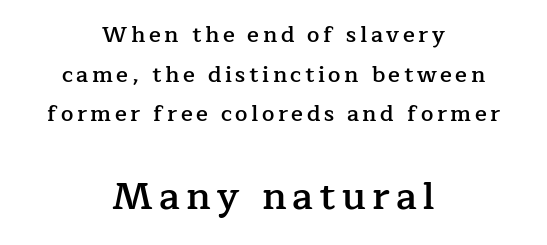
Unmarked baselines from the first word to the last. No italicization has been applied; the sample stays upright. Proportional: the letters do not fall into vertical columns. Look at the stroke-to-counter ratio: somewhat heavy, a semibold.
